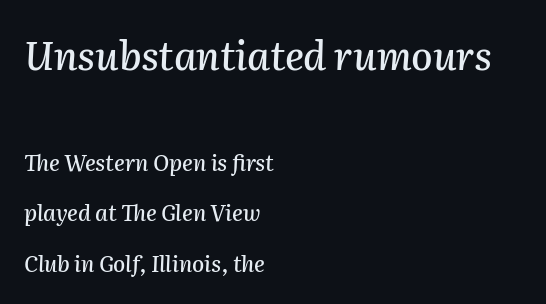
The passage shown has conventional tracking throughout. The gap between lines stays unmarked. One-word summary of the alignment: left. Each letter keeps its own natural width here, so spacing adapts to shape.
